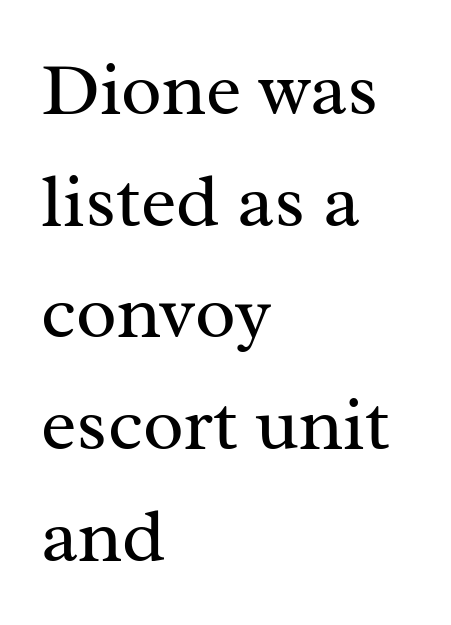
{"serif": "yes", "italic": "no", "bold": "no", "weight": "regular", "width": "normal", "stroke_contrast": "medium", "x_height": "medium", "monospaced": "no", "underline": "no", "align": "left", "line_spacing": "normal", "line_spacing_ratio": 1.49, "letter_spacing": "normal", "letter_spacing_em": 0.0, "glyph_px": 75}
